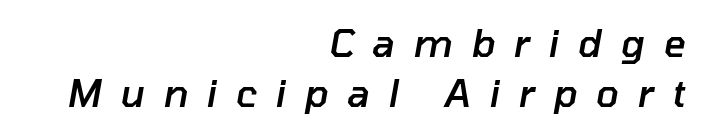
The image shows 38 px semibold type, italic (leaning right); set right-aligned, normal line spacing (1.32x), unusually wide letter spacing (+0.49 em), not underlined; low stroke contrast and a medium x-height.
